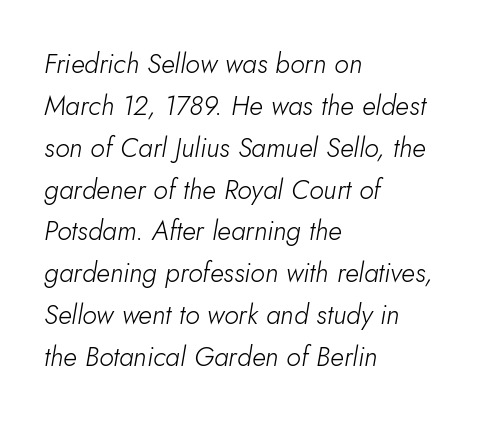
The image shows 27 px text type, italic (leaning right); set left-aligned, normal line spacing (1.55x), normal letter spacing, not underlined.
